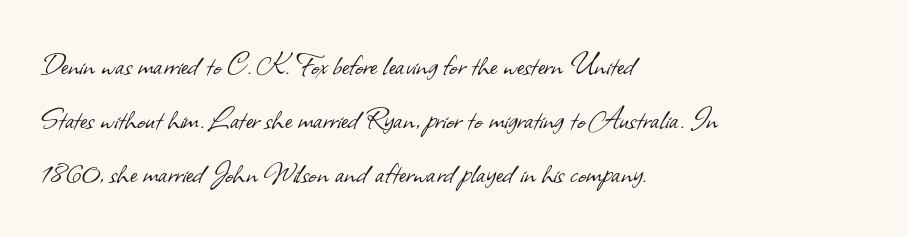
{"serif": "no", "bold": "no", "weight": "light", "width": "normal", "stroke_contrast": "low", "x_height": "small", "monospaced": "no", "underline": "no", "align": "left", "line_spacing": "normal", "line_spacing_ratio": 1.55, "letter_spacing": "normal", "letter_spacing_em": 0.0, "glyph_px": 35}
